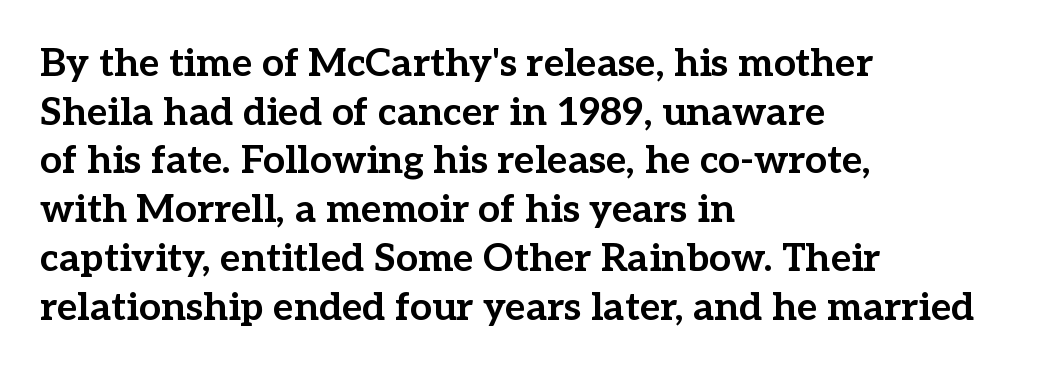
The image shows 39 px bold serif type, upright; set left-aligned, normal line spacing (1.25x), normal letter spacing, not underlined; low stroke contrast and a medium x-height.
